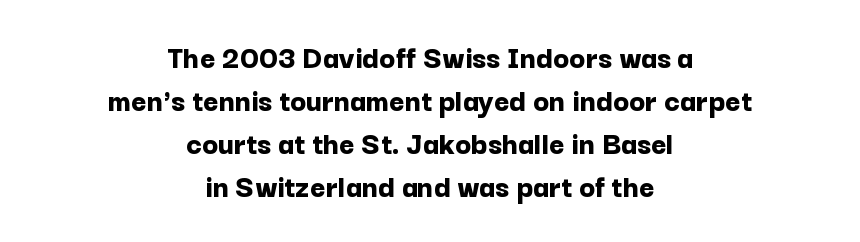
Q: Is the text bold? A: Yes.
Q: Is the text italic (slanted)? A: No, it is upright.
Q: Is the typeface a serif or a sans-serif typeface? A: Sans-serif.
Q: Is the text underlined? A: No.
Q: How is the paragraph aligned? A: Centered.
Q: Is the spacing between letters normal or unusually wide? A: Normal.
Q: Is the spacing between lines tight, normal or loose? A: Normal.
Q: Width (condensed, normal, or wide)? A: Normal.
Q: Stroke contrast? A: Low.
Q: x-height? A: Medium.
Q: Monospaced? A: No.
